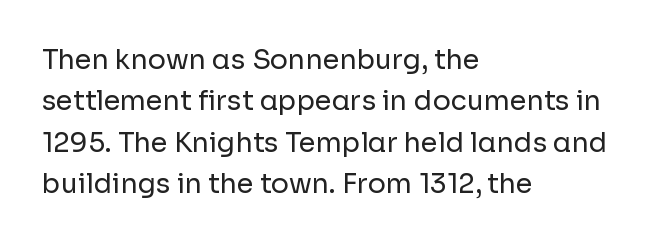
The image shows 27 px text type, upright; set left-aligned, normal line spacing (1.53x), normal letter spacing, not underlined.
